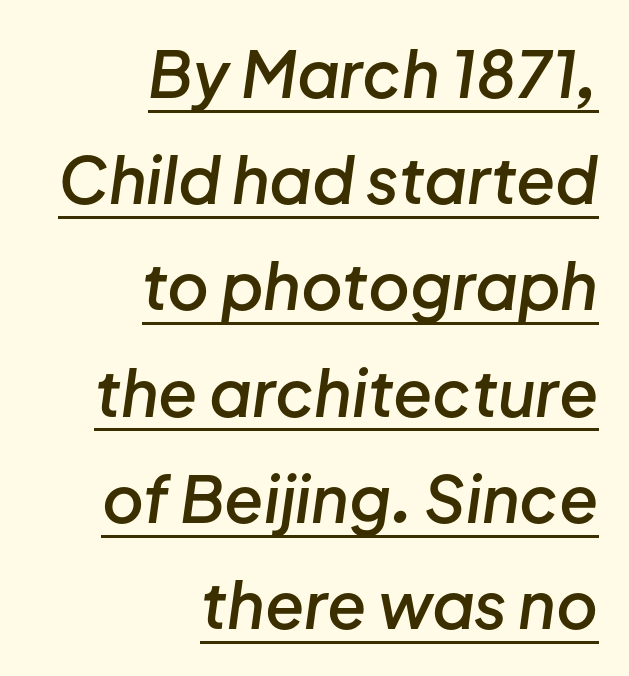
These words are printed semibold, heavier than regular yet not bold. These lines were composed using italics. Does the copy run flush right? Yes — the right margin is perfectly even. A continuous stroke trails under the words, as in a hyperlink. The passage shown stacks its lines at a standard gap.
